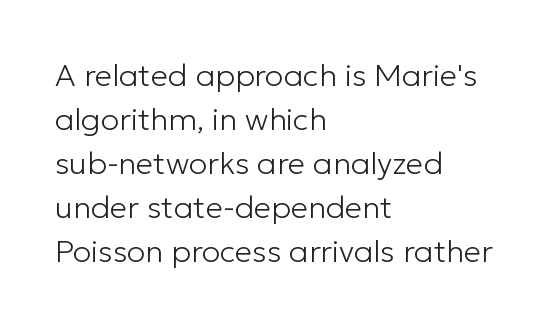
Are there feet on the stems? There aren't — it's a sans. Casual observation: everything's shoved over to the left. The typeface has the unassuming heft of standard copy or less. The rendering keeps characters at their native spacing. Does the lettering tilt? It doesn't — this is upright.
